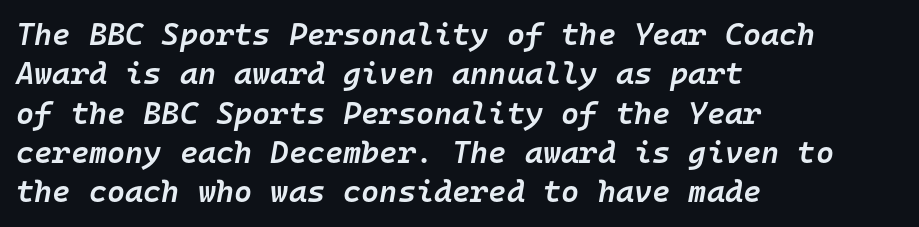
{"italic": "yes", "lean": "right", "slant_degrees": 10, "bold": "semi", "weight": "semibold", "width": "normal", "stroke_contrast": "low", "x_height": "medium", "monospaced": "yes", "underline": "no", "align": "left", "line_spacing": "normal", "line_spacing_ratio": 1.27, "letter_spacing": "normal", "letter_spacing_em": 0.0, "glyph_px": 31}
